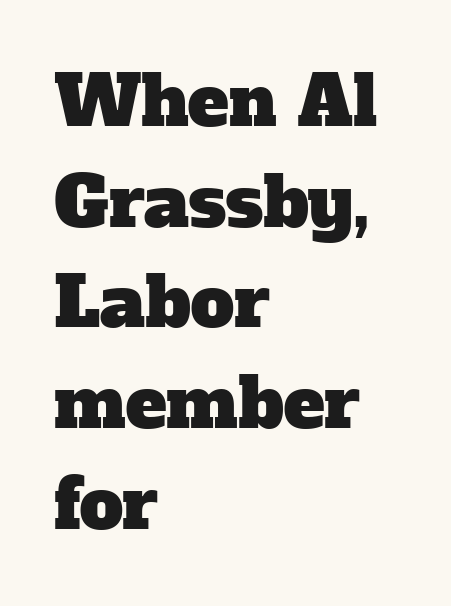
Each line starts at the same left margin while the right side varies. If you measured baseline to baseline, you'd find a middling distance. Looks like regular typesetting: each glyph gets only the width it needs. The words here are not underlined. Note: serifs present on the glyphs.
